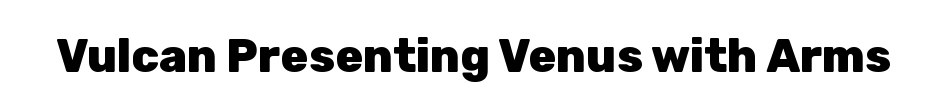
Q: Is the text bold? A: Yes.
Q: Is the text italic (slanted)? A: No, it is upright.
Q: Is the typeface a serif or a sans-serif typeface? A: Sans-serif.
Q: Is the text underlined? A: No.
Q: Is the spacing between letters normal or unusually wide? A: Normal.
Q: Width (condensed, normal, or wide)? A: Normal.
Q: Stroke contrast? A: Low.
Q: x-height? A: Medium.
Q: Monospaced? A: No.
